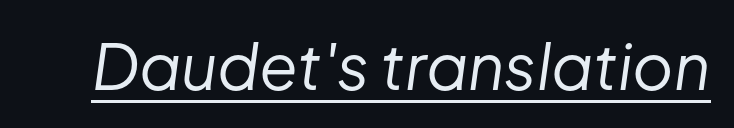
Q: Is the text bold? A: No.
Q: Is the text italic (slanted)? A: Yes, it leans right by about 8 degrees.
Q: Is the text underlined? A: Yes.
Q: Is the spacing between letters normal or unusually wide? A: Normal.
Q: Width (condensed, normal, or wide)? A: Normal.
Q: Stroke contrast? A: Low.
Q: x-height? A: Medium.
Q: Monospaced? A: No.
